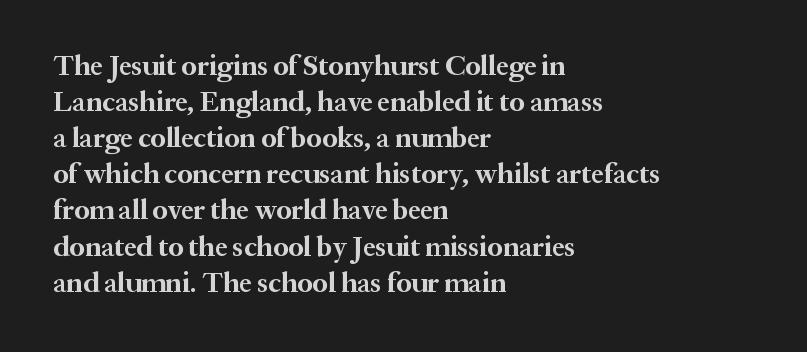
{"serif": "yes", "italic": "no", "bold": "yes", "weight": "bold", "width": "normal", "stroke_contrast": "medium", "x_height": "medium", "monospaced": "no", "underline": "no", "align": "left", "line_spacing": "normal", "line_spacing_ratio": 1.29, "letter_spacing": "normal", "letter_spacing_em": 0.0, "glyph_px": 28}
